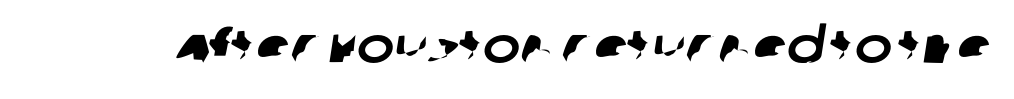
Each letter keeps its own natural width here, so spacing adapts to shape. Nobody drew a line under any word here. Font category for this specimen: sans-serif. The type is set solid horizontally, with unmodified tracking.
